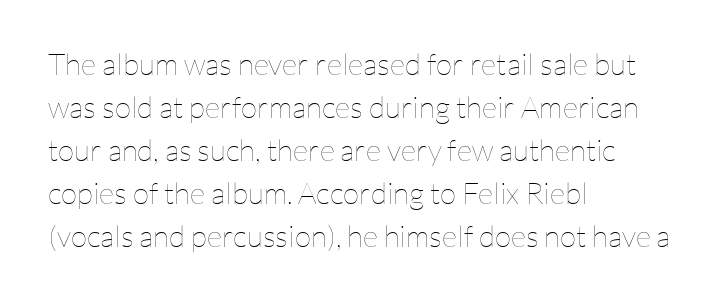
Q: Is the text bold? A: No.
Q: Is the text italic (slanted)? A: No, it is upright.
Q: Is the text underlined? A: No.
Q: How is the paragraph aligned? A: Left-aligned.
Q: Is the spacing between letters normal or unusually wide? A: Normal.
Q: Is the spacing between lines tight, normal or loose? A: Normal.
Q: Width (condensed, normal, or wide)? A: Normal.
Q: Stroke contrast? A: Low.
Q: x-height? A: Medium.
Q: Monospaced? A: No.
